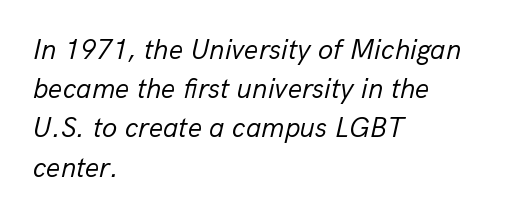
The image shows 28 px regular-weight type, italic (leaning right); set left-aligned, normal line spacing (1.4x), normal letter spacing, not underlined; low stroke contrast and a medium x-height.
